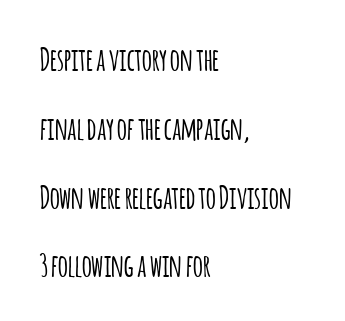
A sans-serif font was chosen for this passage. The font's upright variant was chosen for this text. In terms of leading, this rendering errs on the spacious side. Alignment: flush left.
